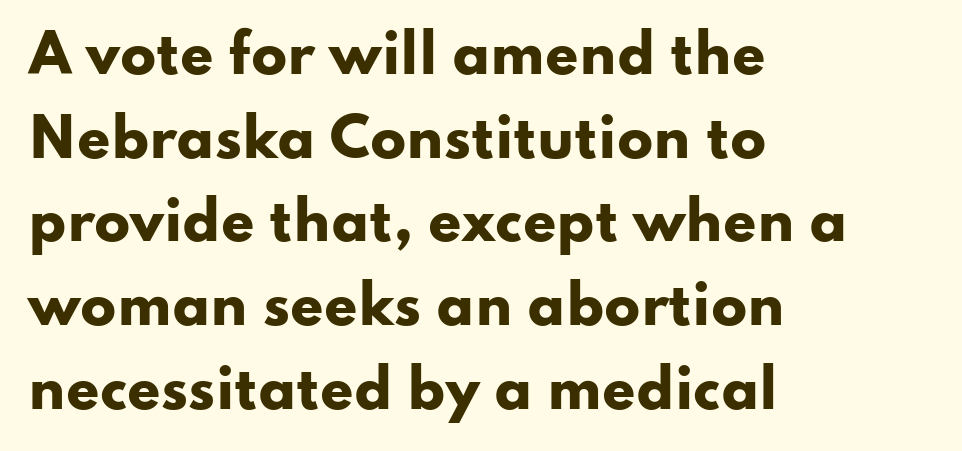
Descenders are the only things crossing below the line. Interline gaps are of average width in this sample. You could call the tracking neutral — neither tight nor loose. Typographically, this falls in the sans-serif category.
